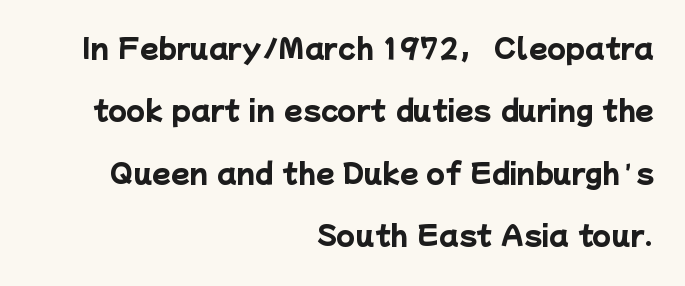
How would I describe the line gaps? Wide and relaxed. The lines in this sample share a right terminus and differ only in where they begin. The space beneath each line is pristine and unruled. Is the letter spacing exaggerated? No — it looks like the ordinary default. Pretty heavy lettering here — definitely bold.
